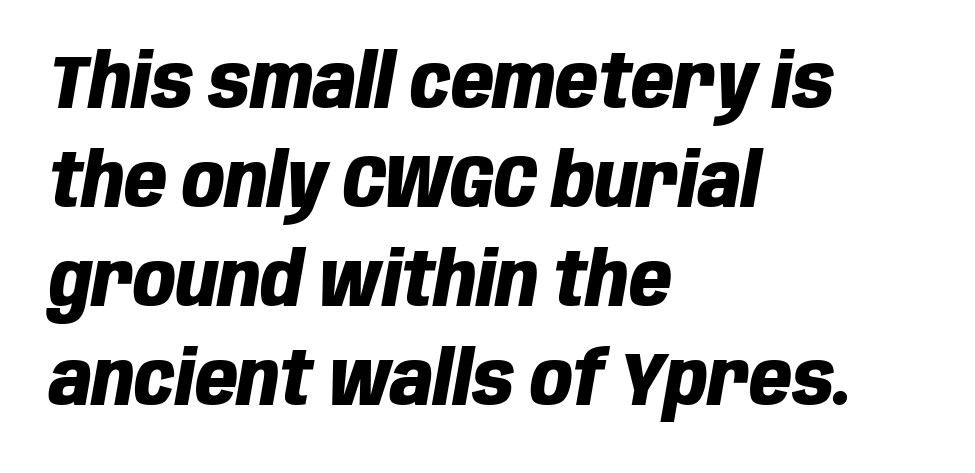
{"italic": "yes", "lean": "right", "slant_degrees": 10, "bold": "yes", "weight": "heavy", "width": "condensed", "stroke_contrast": "low", "x_height": "large", "monospaced": "no", "underline": "no", "align": "left", "line_spacing": "normal", "line_spacing_ratio": 1.34, "letter_spacing": "normal", "letter_spacing_em": 0.0, "glyph_px": 74}
